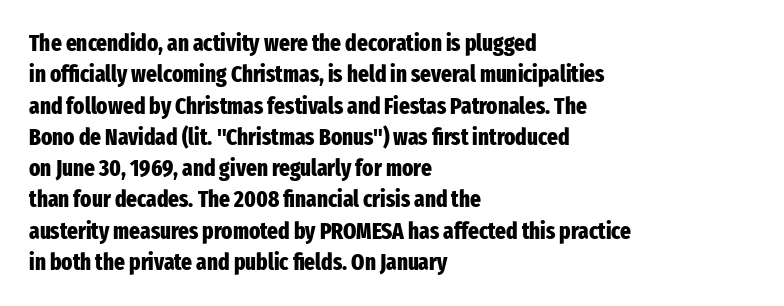
{"italic": "no", "bold": "yes", "underline": "no", "align": "left", "line_spacing": "normal", "line_spacing_ratio": 1.36, "letter_spacing": "normal", "letter_spacing_em": 0.0, "glyph_px": 23}
